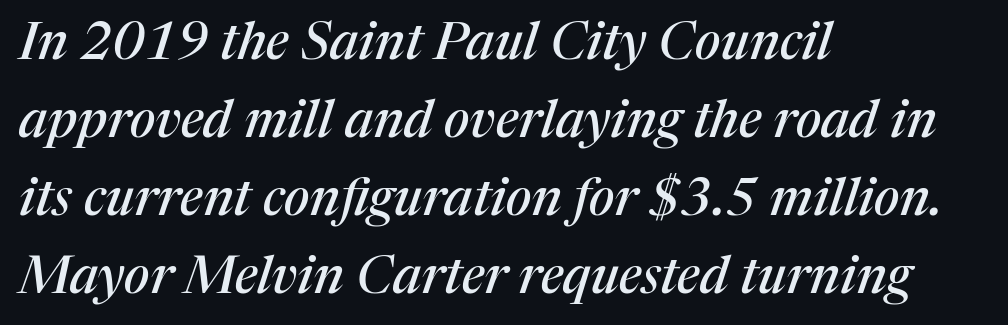
{"serif": "yes", "italic": "yes", "lean": "right", "slant_degrees": 17, "width": "normal", "stroke_contrast": "medium", "x_height": "medium", "monospaced": "no", "underline": "no", "align": "left", "line_spacing": "normal", "line_spacing_ratio": 1.5, "letter_spacing": "normal", "letter_spacing_em": 0.0, "glyph_px": 52}
